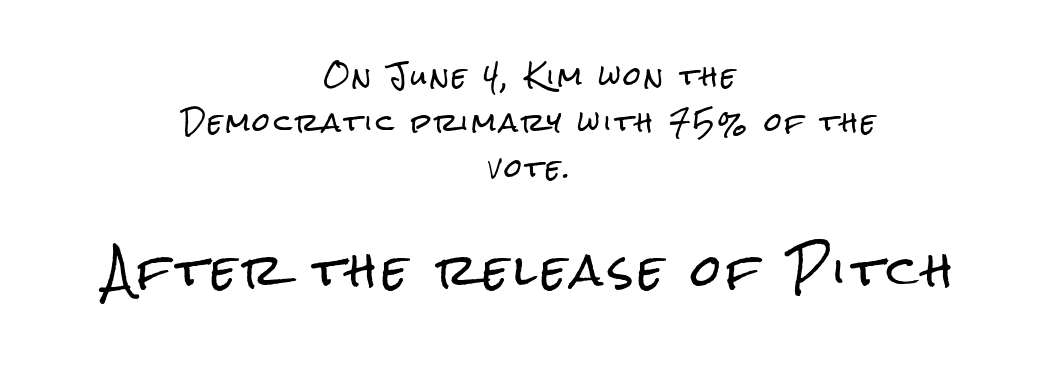
{"serif": "no", "italic": "no", "width": "condensed", "stroke_contrast": "low", "x_height": "medium", "monospaced": "no", "underline": "no", "align": "center", "line_spacing_ratio": 1.84, "larger_block": "second", "size_ratio": 1.72, "glyph_px": 43}
